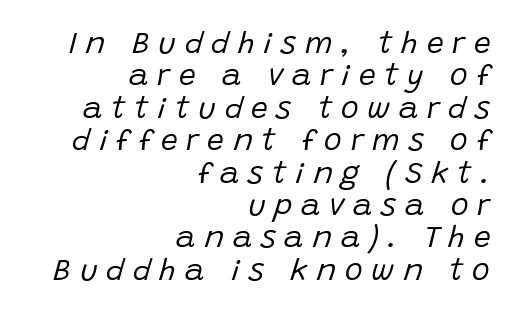
Each row of text sits above clean, open space. Here the designer chose a conventional face with non-uniform glyph widths. The weight tops out at a normal text grade. Layout note: lines flush right. Designer's note — italics engaged. Vertical spacing — tight.
